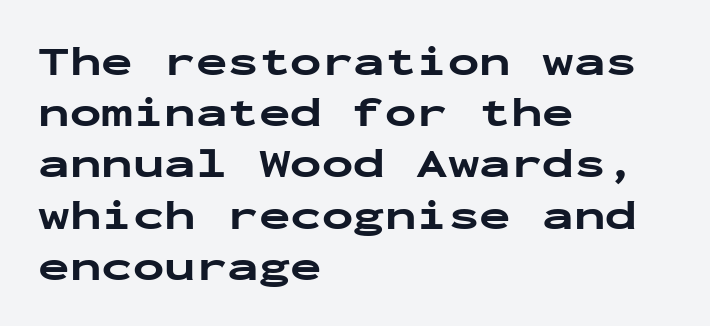
Q: Is the text bold? A: Yes.
Q: Is the text italic (slanted)? A: No, it is upright.
Q: Is the typeface a serif or a sans-serif typeface? A: Sans-serif.
Q: Is the text underlined? A: No.
Q: How is the paragraph aligned? A: Left-aligned.
Q: Is the spacing between letters normal or unusually wide? A: Normal.
Q: Width (condensed, normal, or wide)? A: Wide.
Q: Stroke contrast? A: Low.
Q: x-height? A: Medium.
Q: Monospaced? A: Yes.
